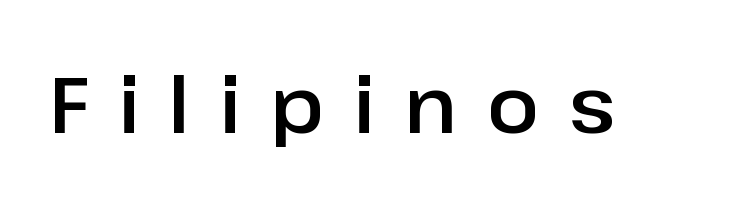
The image shows 78 px sans-serif type, upright; set unusually wide letter spacing (+0.37 em), not underlined; low stroke contrast and a medium x-height.
